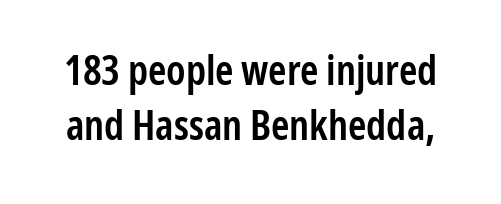
The image shows 41 px semibold, condensed sans-serif type, upright; set normal line spacing (1.34x), normal letter spacing, not underlined; low stroke contrast and a medium x-height.
